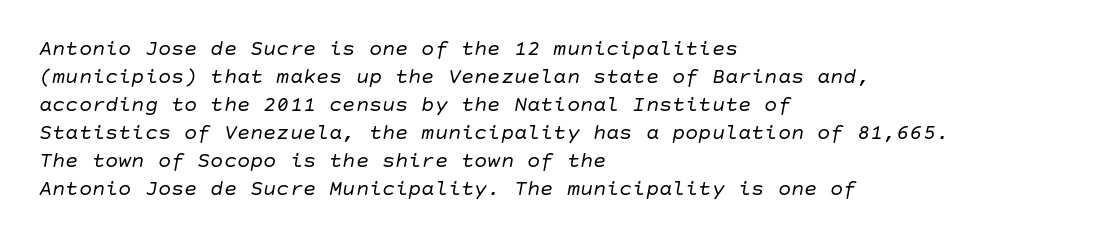
The image shows 22 px text type, italic (leaning right); set left-aligned, normal line spacing (1.27x), normal letter spacing, not underlined.
